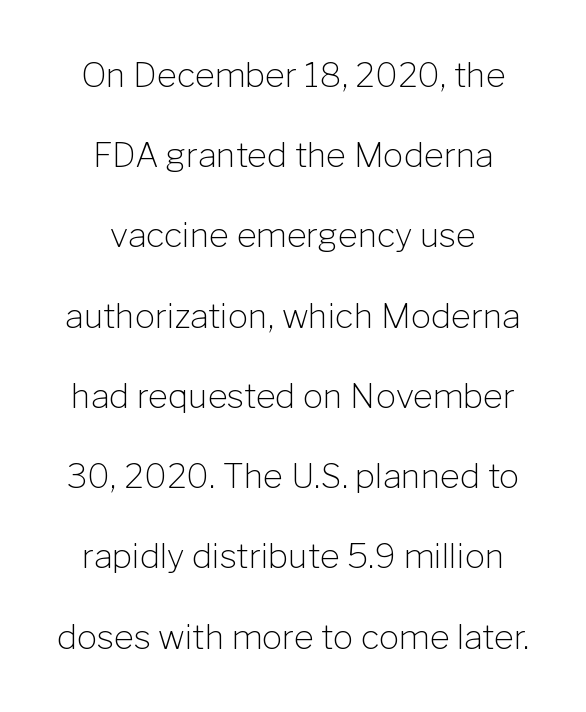
{"serif": "no", "italic": "no", "bold": "no", "weight": "light", "width": "normal", "stroke_contrast": "low", "x_height": "medium", "monospaced": "no", "underline": "no", "align": "center", "line_spacing": "loose", "line_spacing_ratio": 2.36, "letter_spacing": "normal", "letter_spacing_em": 0.0, "glyph_px": 34}
